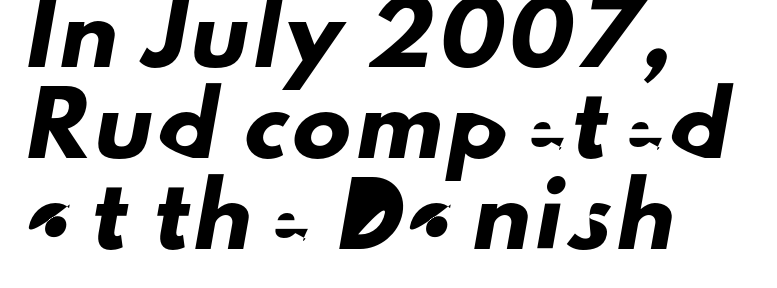
{"serif": "no", "width": "normal", "stroke_contrast": "low", "x_height": "small", "monospaced": "no", "underline": "no", "align": "left", "line_spacing": "normal", "line_spacing_ratio": 1.57, "glyph_px": 58}
